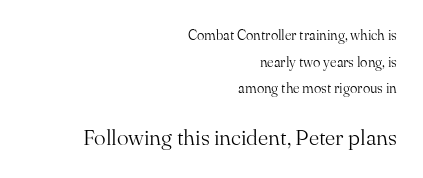
{"italic": "no", "bold": "no", "underline": "no", "align": "right", "line_spacing": "loose", "line_spacing_ratio": 1.9, "letter_spacing": "normal", "letter_spacing_em": 0.0, "larger_block": "second", "size_ratio": 1.57, "glyph_px": 22}
